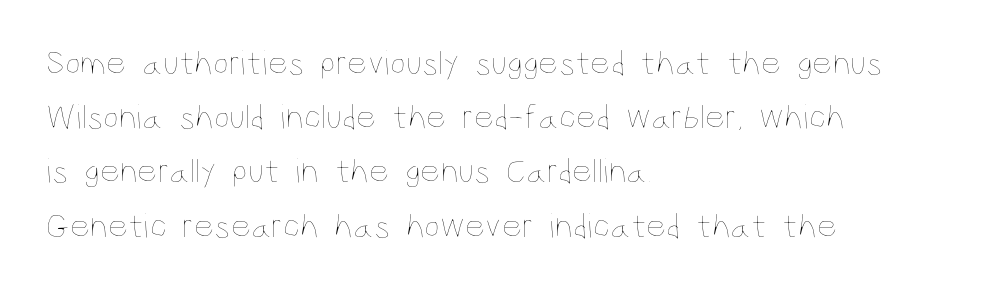
The image shows 35 px thin, condensed type, upright; set left-aligned, normal line spacing (1.55x), normal letter spacing, not underlined; low stroke contrast and a large x-height.
